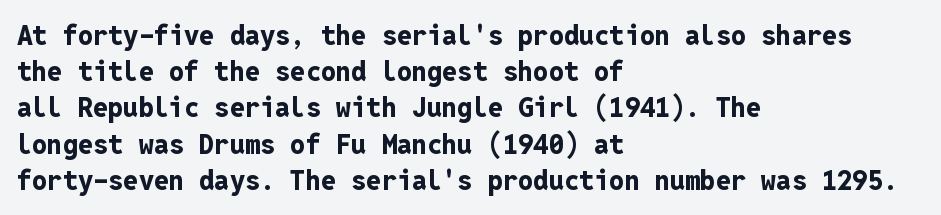
{"italic": "no", "bold": "yes", "underline": "no", "align": "left", "line_spacing": "normal", "line_spacing_ratio": 1.34, "letter_spacing": "normal", "letter_spacing_em": 0.0, "glyph_px": 27}
